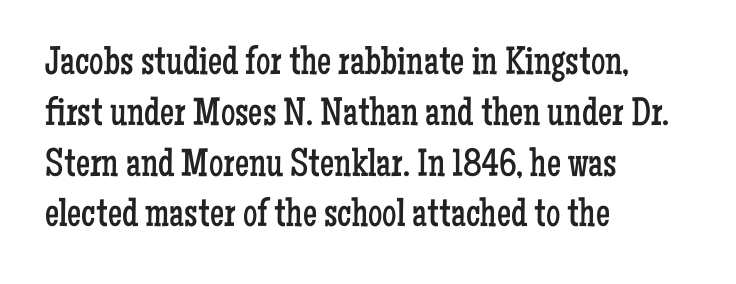
{"serif": "yes", "italic": "no", "bold": "no", "weight": "regular", "width": "condensed", "stroke_contrast": "low", "x_height": "medium", "monospaced": "no", "underline": "no", "align": "left", "line_spacing": "normal", "line_spacing_ratio": 1.27, "letter_spacing": "normal", "letter_spacing_em": 0.0, "glyph_px": 40}
